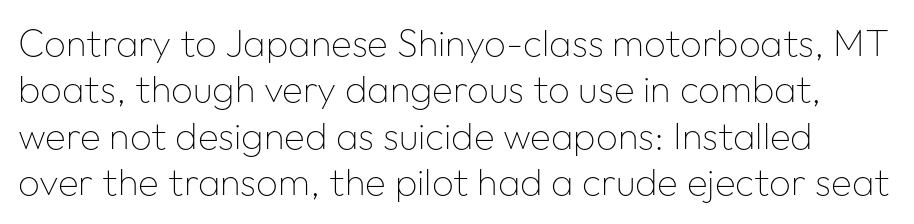
Q: Is the text bold? A: No.
Q: Is the text italic (slanted)? A: No, it is upright.
Q: Is the typeface a serif or a sans-serif typeface? A: Sans-serif.
Q: Is the text underlined? A: No.
Q: Is the spacing between letters normal or unusually wide? A: Normal.
Q: Width (condensed, normal, or wide)? A: Normal.
Q: Stroke contrast? A: Low.
Q: x-height? A: Medium.
Q: Monospaced? A: No.
